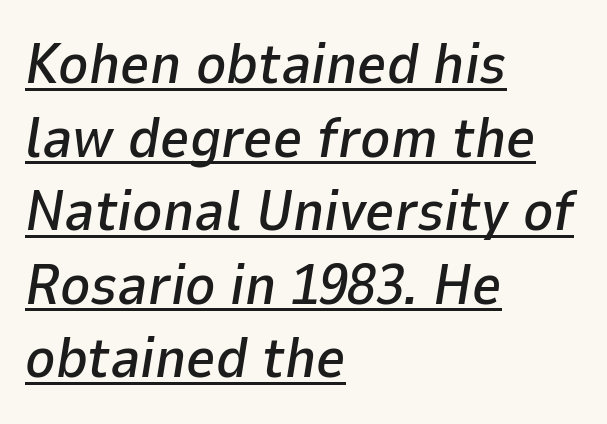
Characters follow at the spacing the type designer built in. The rendering applies a slant to the glyphs. Does a line run under the words? Yes, clearly. These lines are rendered in a variable-pitch font. Line beginnings align vertically; line endings do not.
